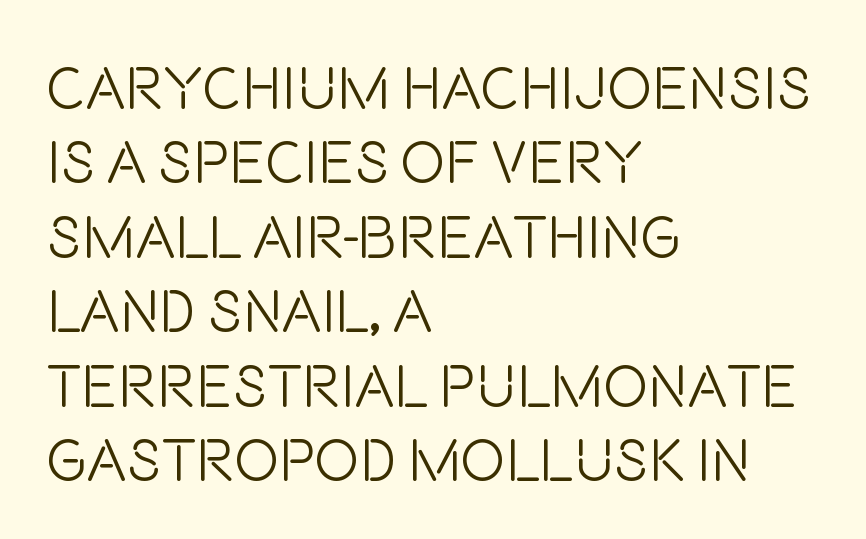
{"serif": "no", "italic": "no", "bold": "no", "weight": "light", "width": "condensed", "stroke_contrast": "low", "x_height": "large", "monospaced": "no", "underline": "no", "align": "left", "line_spacing_ratio": 1.24, "letter_spacing": "normal", "letter_spacing_em": 0.0, "glyph_px": 60}
